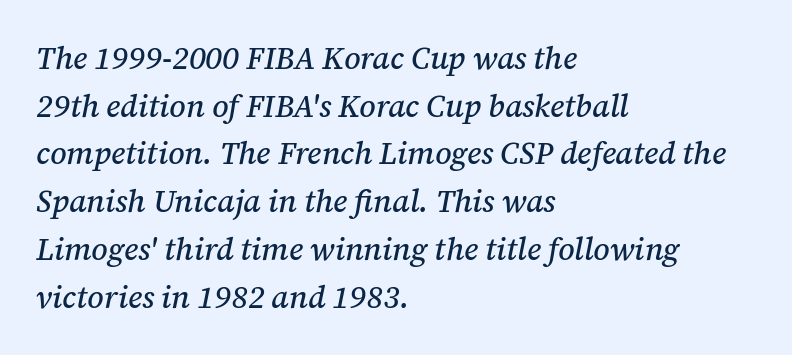
Q: Is the text italic (slanted)? A: Yes, it leans right by about 12 degrees.
Q: Is the typeface a serif or a sans-serif typeface? A: Serif.
Q: Is the text underlined? A: No.
Q: How is the paragraph aligned? A: Left-aligned.
Q: Is the spacing between letters normal or unusually wide? A: Normal.
Q: Is the spacing between lines tight, normal or loose? A: Normal.
Q: Width (condensed, normal, or wide)? A: Normal.
Q: Stroke contrast? A: Medium.
Q: x-height? A: Medium.
Q: Monospaced? A: No.
